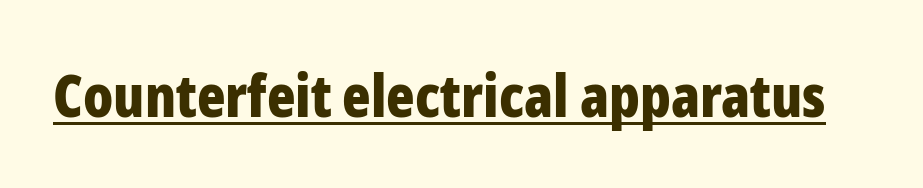
{"serif": "no", "italic": "no", "bold": "yes", "weight": "bold", "width": "condensed", "stroke_contrast": "low", "x_height": "medium", "monospaced": "no", "underline": "yes", "letter_spacing": "normal", "letter_spacing_em": 0.0, "glyph_px": 59}
